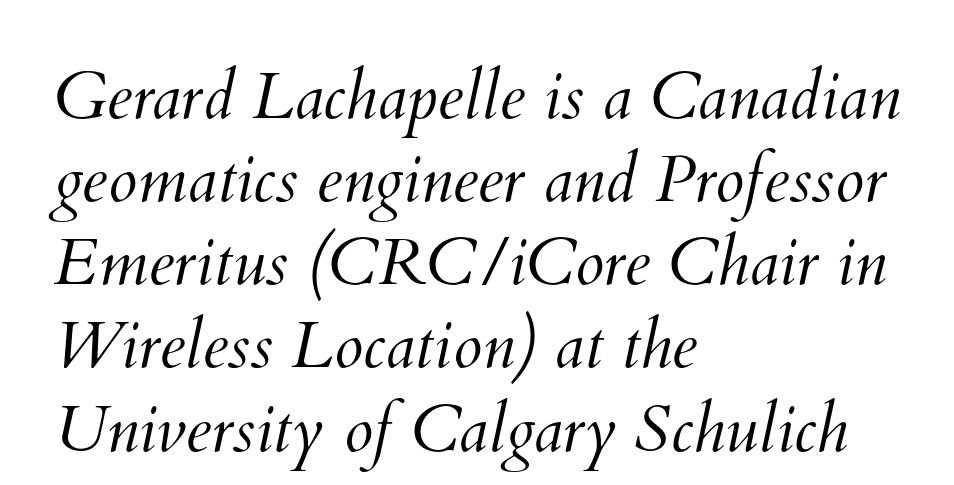
Q: Is the text bold? A: No.
Q: Is the text underlined? A: No.
Q: How is the paragraph aligned? A: Left-aligned.
Q: Is the spacing between letters normal or unusually wide? A: Normal.
Q: Is the spacing between lines tight, normal or loose? A: Normal.
Q: Width (condensed, normal, or wide)? A: Normal.
Q: Stroke contrast? A: Medium.
Q: x-height? A: Small.
Q: Monospaced? A: No.
